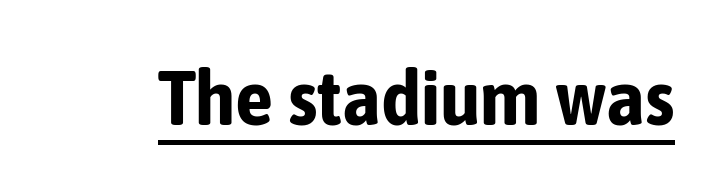
The type family on display is of the sans-serif kind. Notice how thick the strokes are: this is what a full bold looks like. This sample uses an upright cut, with every glyph sitting square on the baseline. Each word holds together tightly as a unit, with standard inter-letter gaps. Each letter keeps its own natural width here, so spacing adapts to shape. The glyphs are accompanied by a horizontal stroke just below them.
